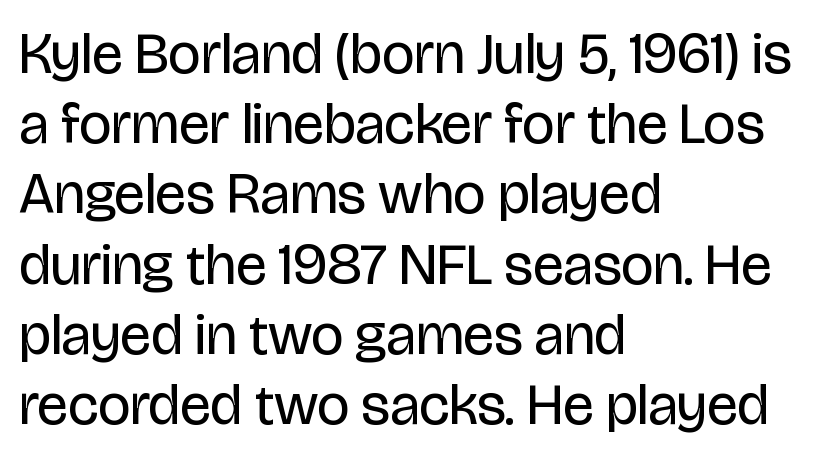
Q: Is the text bold? A: No.
Q: Is the text italic (slanted)? A: No, it is upright.
Q: Is the typeface a serif or a sans-serif typeface? A: Sans-serif.
Q: Is the text underlined? A: No.
Q: How is the paragraph aligned? A: Left-aligned.
Q: Is the spacing between letters normal or unusually wide? A: Normal.
Q: Width (condensed, normal, or wide)? A: Condensed.
Q: Stroke contrast? A: Low.
Q: x-height? A: Large.
Q: Monospaced? A: No.
